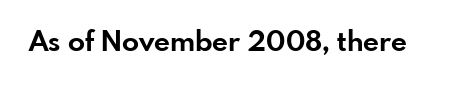
This sample uses plain, unmodified letter spacing. The glyphs are unaccompanied by any horizontal stroke below them. The font's upright variant was chosen for this text. Varying glyph widths throughout — classic text-font behaviour. Unlike a traditional serif, this face leaves its strokes unadorned. Typographic density is high because the face is bold.
